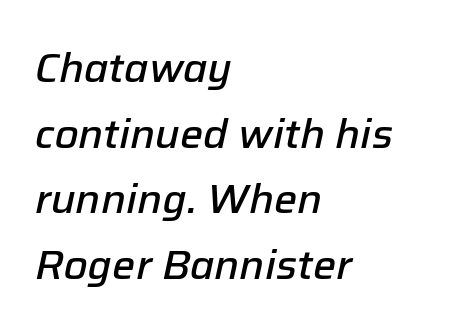
The image shows 41 px semibold type, italic (leaning right); set left-aligned, normal line spacing (1.6x), normal letter spacing, not underlined; low stroke contrast and a medium x-height.
